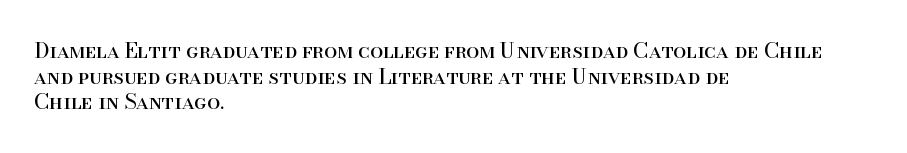
The image shows 21 px text type, upright; set left-aligned, line spacing 1.22x, normal letter spacing, not underlined.
